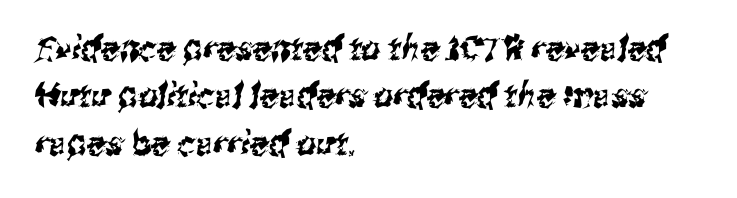
The image shows 34 px condensed sans-serif type; set left-aligned, normal line spacing (1.39x), normal letter spacing, not underlined; medium stroke contrast and a medium x-height.
